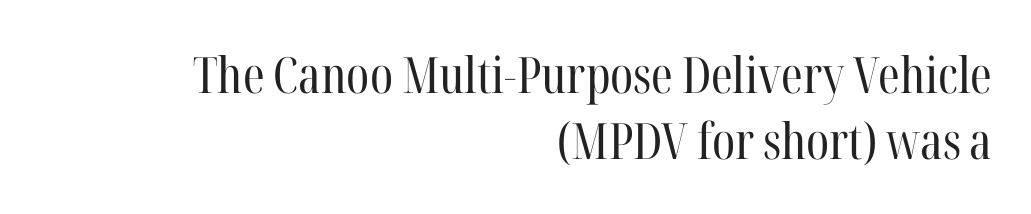
The image shows 50 px regular-weight, condensed serif type, upright; set right-aligned, normal line spacing (1.33x), normal letter spacing, not underlined; high stroke contrast and a medium x-height.
